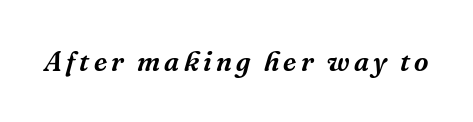
Descender tails drop into unmarked territory. You could not count columns in this text — the font is proportionally spaced. Italic? Definitely — the glyphs are oblique. These lines are composed in type with serifs.
